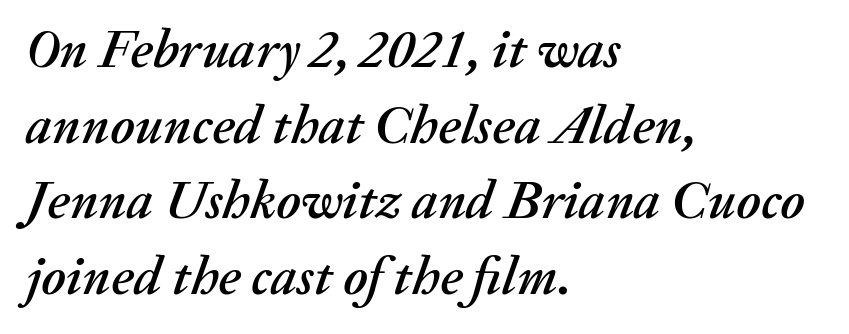
The image shows 54 px text type, italic (leaning right); set left-aligned, normal line spacing (1.4x), normal letter spacing, not underlined; medium stroke contrast and a medium x-height.
